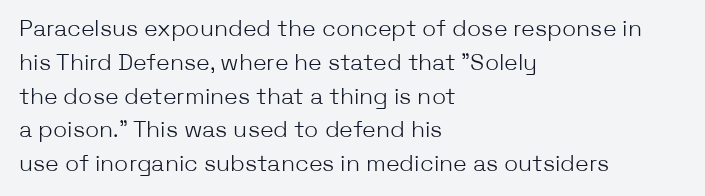
{"italic": "no", "bold": "no", "underline": "no", "align": "left", "line_spacing": "normal", "line_spacing_ratio": 1.47, "letter_spacing": "normal", "letter_spacing_em": 0.0, "glyph_px": 23}
